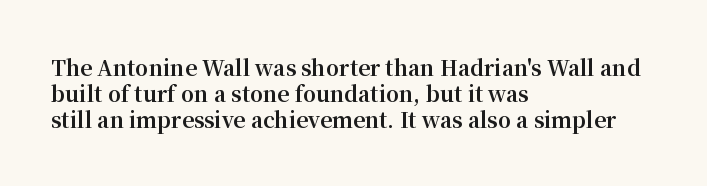
Q: Is the text bold? A: Yes.
Q: Is the text italic (slanted)? A: No, it is upright.
Q: Is the text underlined? A: No.
Q: How is the paragraph aligned? A: Left-aligned.
Q: Is the spacing between letters normal or unusually wide? A: Normal.
